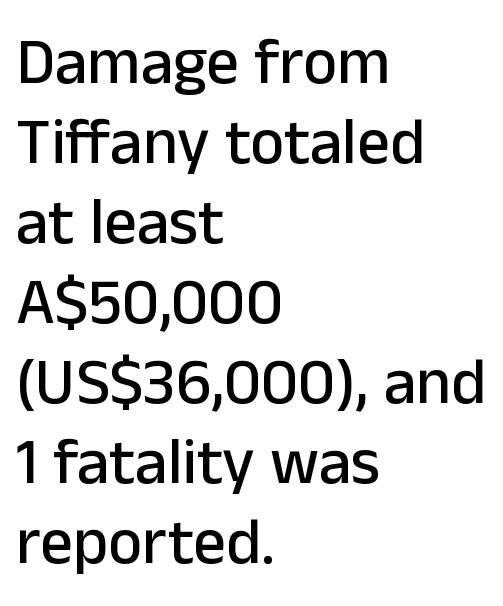
{"serif": "no", "italic": "no", "width": "normal", "stroke_contrast": "low", "x_height": "medium", "monospaced": "no", "underline": "no", "align": "left", "line_spacing_ratio": 1.23, "letter_spacing": "normal", "letter_spacing_em": 0.0, "glyph_px": 65}
